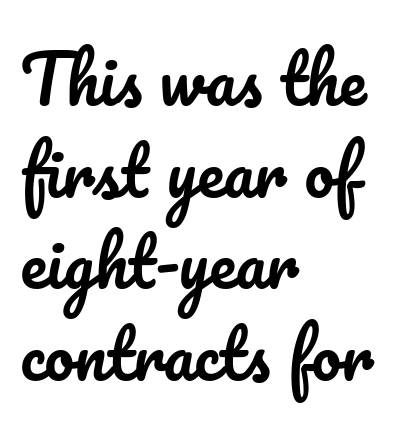
The letters advance in unequal steps, a hallmark of proportional type. Does the copy run flush right? No — it runs flush left. The block of text has a typical density, with ordinary space between rows. The horizontal fit of the characters is conventional and even. Check the space under the baseline: it is left empty.
